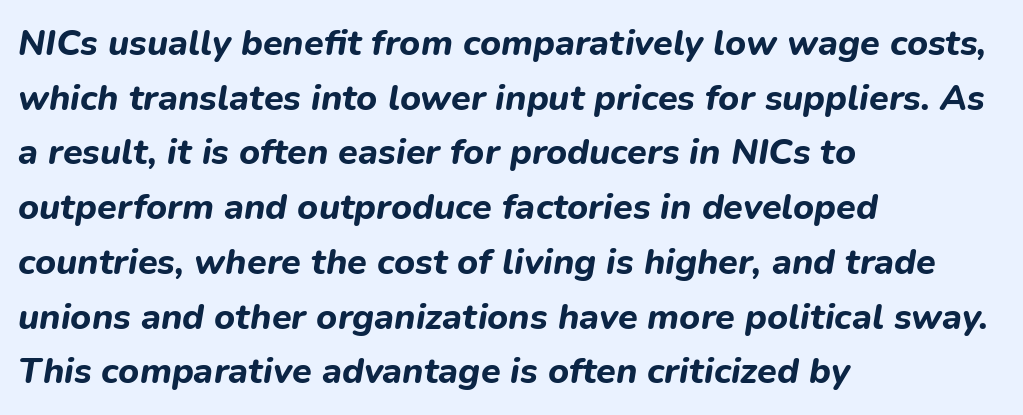
The rag falls on the right side of this text block. Designer's note — italics engaged. The type is set solid horizontally, with unmodified tracking. The foot of each line stays bare and open. This sample has the flowing, uneven cadence of proportional lettering.
